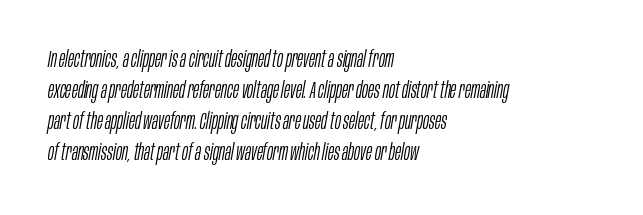
{"italic": "yes", "lean": "right", "slant_degrees": 10, "bold": "no", "underline": "no", "align": "left", "line_spacing": "normal", "line_spacing_ratio": 1.35, "letter_spacing": "normal", "letter_spacing_em": 0.0, "glyph_px": 23}
